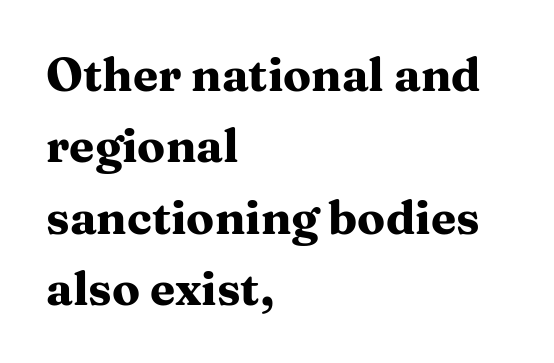
All the whitespace from short lines collects on the right. The foot of each line stays bare and open. Weight check: bold — yes, fully. The face used here is proportionally spaced, like ordinary book or web type.
